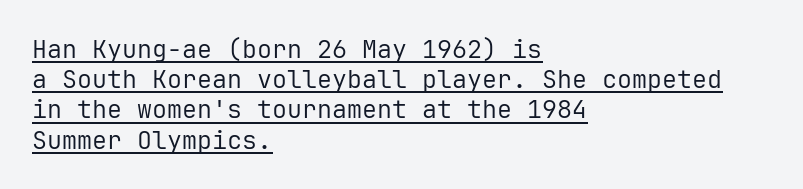
Vertical strokes here are truly vertical. Every word sits above its own underline. Vertical stems look standard width or narrower in stroke. The typesetter chose a ragged-right arrangement here. Spacing between characters is what you'd get straight out of the box.
